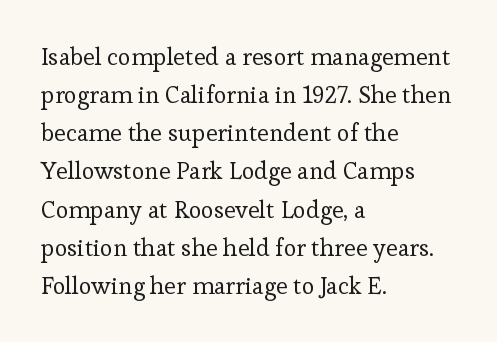
The image shows 24 px text type, upright; set left-aligned, normal line spacing (1.59x), normal letter spacing, not underlined.
